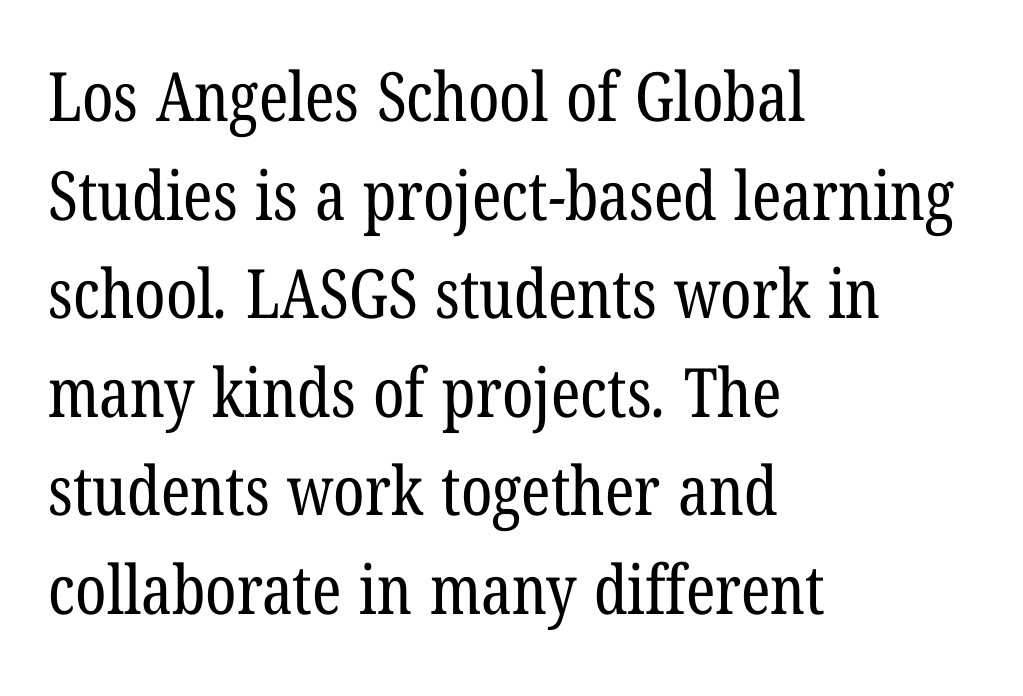
The letters sit at their default tracking, neither squeezed nor spread. The glyphs are unaccompanied by any horizontal stroke below them. The letterforms sit at book weight or below. The letters advance in unequal steps, a hallmark of proportional type.
